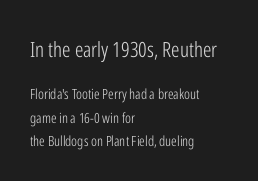
{"italic": "no", "bold": "no", "underline": "no", "align": "left", "line_spacing": "normal", "line_spacing_ratio": 1.65, "letter_spacing": "normal", "letter_spacing_em": 0.0, "larger_block": "first", "size_ratio": 1.5, "glyph_px": 21}
